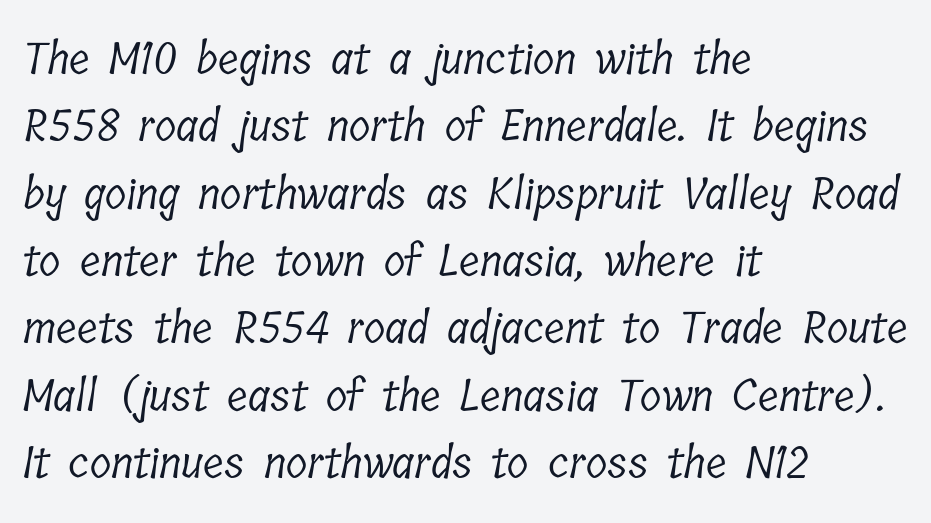
Q: Is the text bold? A: No.
Q: Is the typeface a serif or a sans-serif typeface? A: Serif.
Q: Is the text underlined? A: No.
Q: How is the paragraph aligned? A: Left-aligned.
Q: Is the spacing between letters normal or unusually wide? A: Normal.
Q: Is the spacing between lines tight, normal or loose? A: Normal.
Q: Width (condensed, normal, or wide)? A: Condensed.
Q: Stroke contrast? A: Low.
Q: x-height? A: Medium.
Q: Monospaced? A: No.
